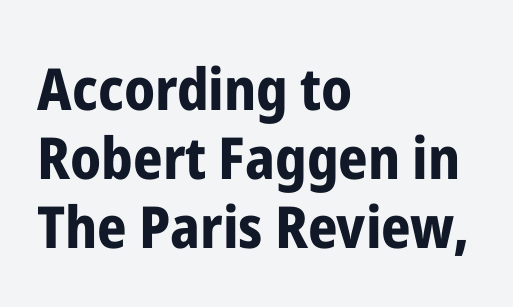
The image shows 58 px bold, condensed sans-serif type, upright; set left-aligned, line spacing 1.19x, normal letter spacing, not underlined; low stroke contrast and a medium x-height.
